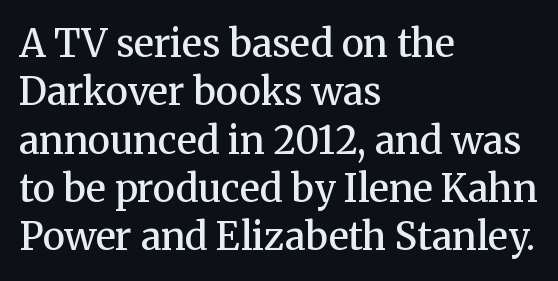
Q: Is the text bold? A: Semi-bold.
Q: Is the text italic (slanted)? A: No, it is upright.
Q: Is the typeface a serif or a sans-serif typeface? A: Serif.
Q: Is the text underlined? A: No.
Q: How is the paragraph aligned? A: Left-aligned.
Q: Is the spacing between letters normal or unusually wide? A: Normal.
Q: Is the spacing between lines tight, normal or loose? A: Normal.
Q: Width (condensed, normal, or wide)? A: Normal.
Q: Stroke contrast? A: Medium.
Q: x-height? A: Medium.
Q: Monospaced? A: No.
